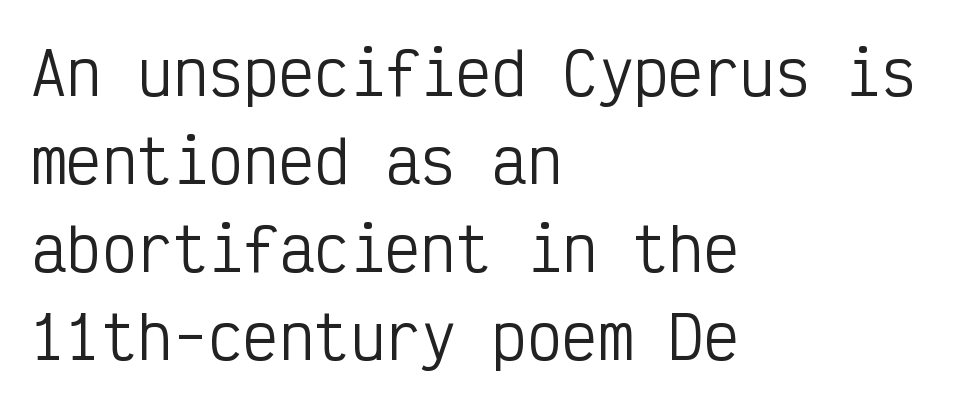
Q: Is the text bold? A: No.
Q: Is the text italic (slanted)? A: No, it is upright.
Q: Is the typeface a serif or a sans-serif typeface? A: Sans-serif.
Q: Is the text underlined? A: No.
Q: How is the paragraph aligned? A: Left-aligned.
Q: Is the spacing between letters normal or unusually wide? A: Normal.
Q: Is the spacing between lines tight, normal or loose? A: Normal.
Q: Width (condensed, normal, or wide)? A: Condensed.
Q: Stroke contrast? A: Low.
Q: x-height? A: Medium.
Q: Monospaced? A: Yes.
